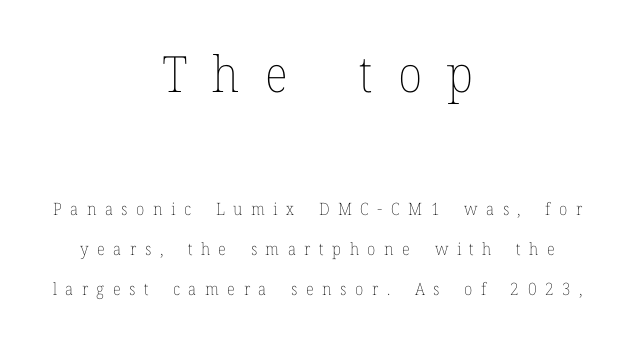
The image shows 50 px thin type, upright; set centered, loose line spacing (2.33x), unusually wide letter spacing (+0.5 em), not underlined; the first (top) block is 2.94x larger; low stroke contrast and a medium x-height.
